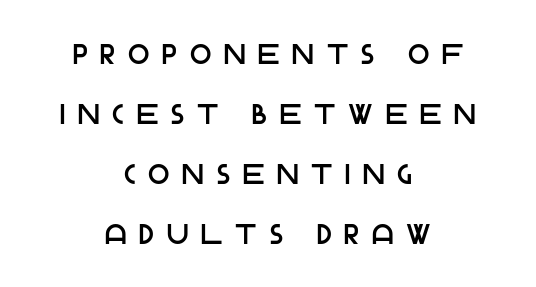
{"serif": "no", "italic": "no", "width": "normal", "stroke_contrast": "low", "x_height": "large", "monospaced": "no", "underline": "no", "align": "center", "line_spacing": "loose", "line_spacing_ratio": 2.14, "letter_spacing": "wide", "letter_spacing_em": 0.46, "glyph_px": 28}
